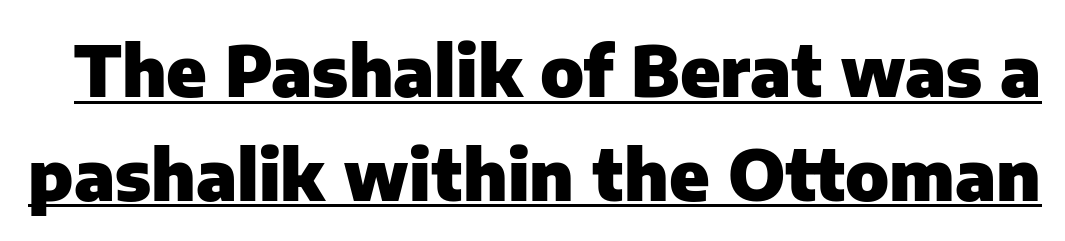
{"serif": "no", "italic": "no", "bold": "yes", "weight": "heavy", "width": "normal", "stroke_contrast": "low", "x_height": "medium", "monospaced": "no", "underline": "yes", "line_spacing": "normal", "line_spacing_ratio": 1.48, "letter_spacing": "normal", "letter_spacing_em": 0.0, "glyph_px": 70}
